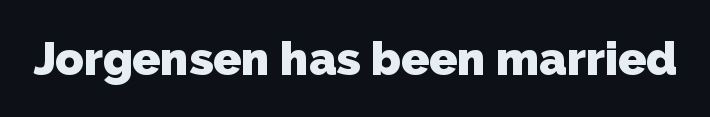
Letters rest on an invisible, unmarked baseline. Typesetter's note: full bold, strokes at maximum text heaviness. Varying glyph widths throughout — classic text-font behaviour. Short note: letters normally spaced. To sum up the face: it is a sans, with no serifs.
